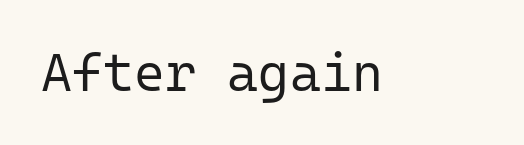
These lines keep a tight, regular rhythm from letter to letter. Just letters on the line, the space beneath them empty. Quick note: not italic, upright. Monospaced: the letters line up in strict vertical columns.
